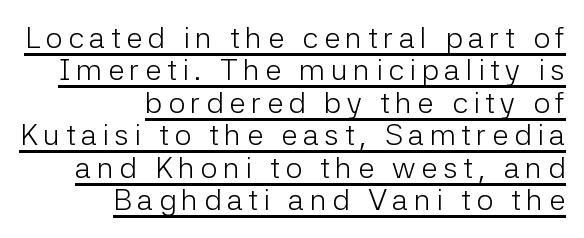
{"serif": "no", "italic": "no", "bold": "no", "weight": "light", "width": "normal", "stroke_contrast": "low", "x_height": "medium", "monospaced": "no", "underline": "yes", "align": "right", "line_spacing": "tight", "line_spacing_ratio": 1.08, "glyph_px": 30}
